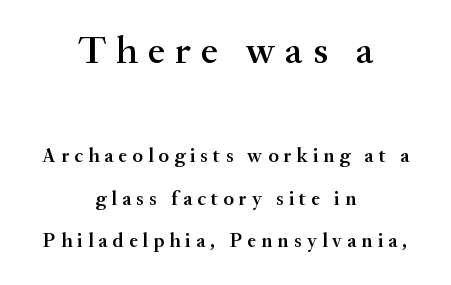
Q: Is the text bold? A: Semi-bold.
Q: Is the text italic (slanted)? A: No, it is upright.
Q: Is the typeface a serif or a sans-serif typeface? A: Serif.
Q: Is the text underlined? A: No.
Q: How is the paragraph aligned? A: Centered.
Q: Is the spacing between letters normal or unusually wide? A: Unusually wide.
Q: Is the spacing between lines tight, normal or loose? A: Loose.
Q: Which block of text is set in a larger size, the first (top) or the second (bottom)? A: The first (top) one.
Q: Width (condensed, normal, or wide)? A: Normal.
Q: Stroke contrast? A: Medium.
Q: x-height? A: Small.
Q: Monospaced? A: No.
